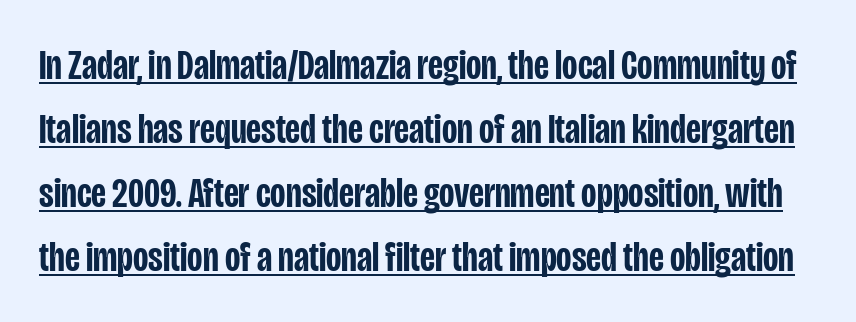
These lines are rendered in a variable-pitch font. The letters stand upright; this is a roman face. How heavy is the stroke? Medium-heavy — a semibold, shy of bold. A baseline rule has been typeset under these characters. Spacing between characters is what you'd get straight out of the box.
